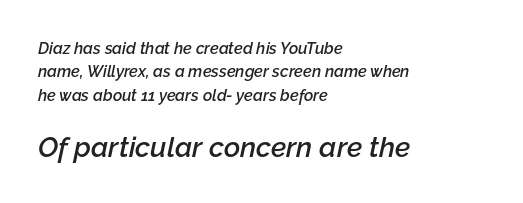
The more generous point size was reserved for the lower chunk. The paragraph shown leans on its left margin. Descender tails drop into unmarked territory. Students, this is semibold: more ink than regular, less than bold. The passage shown is typed in a proportional face where columns would drift. The face used here is rendered with its standard letterfit.
